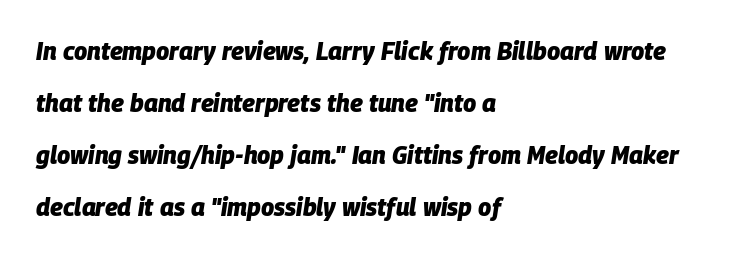
The image shows 24 px bold type, italic (leaning right); set left-aligned, loose line spacing (2.17x), normal letter spacing, not underlined.
